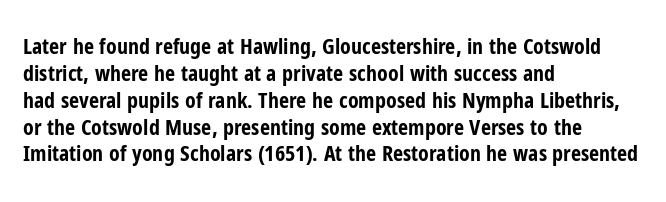
Q: Is the text bold? A: Yes.
Q: Is the text italic (slanted)? A: No, it is upright.
Q: Is the text underlined? A: No.
Q: How is the paragraph aligned? A: Left-aligned.
Q: Is the spacing between letters normal or unusually wide? A: Normal.
